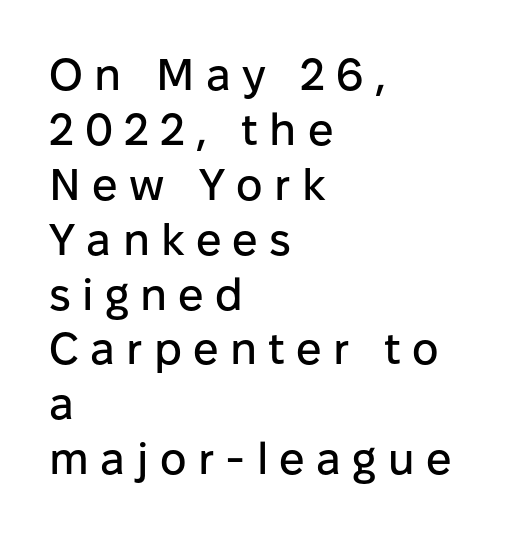
{"serif": "no", "italic": "no", "width": "normal", "stroke_contrast": "low", "x_height": "medium", "monospaced": "no", "underline": "no", "align": "left", "line_spacing_ratio": 1.22, "letter_spacing": "wide", "letter_spacing_em": 0.25, "glyph_px": 45}
